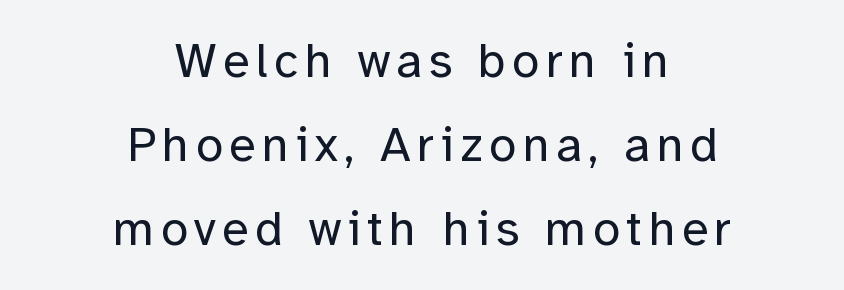
Ascenders rise straight up at ninety degrees. Caption: multi-line text, centered on the measure. Classification — sans serif. Weight class: somewhere from thin through regular. Beneath every word, the page is bare.
